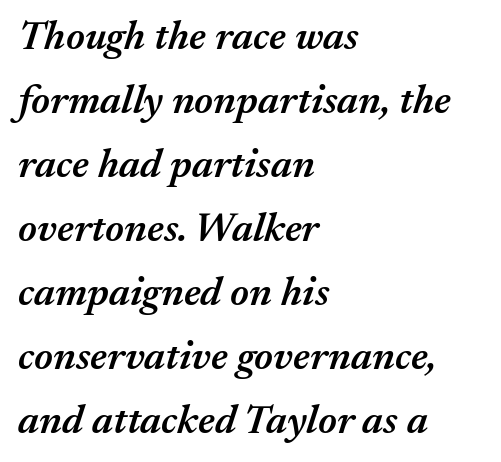
{"italic": "yes", "lean": "right", "slant_degrees": 17, "bold": "semi", "weight": "semibold", "width": "normal", "stroke_contrast": "medium", "x_height": "medium", "monospaced": "no", "underline": "no", "align": "left", "line_spacing": "normal", "line_spacing_ratio": 1.56, "letter_spacing": "normal", "letter_spacing_em": 0.0, "glyph_px": 41}
